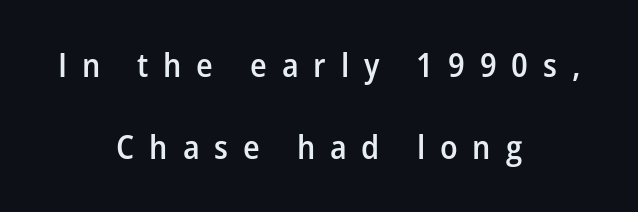
Q: Is the text bold? A: Semi-bold.
Q: Is the text italic (slanted)? A: No, it is upright.
Q: Is the typeface a serif or a sans-serif typeface? A: Sans-serif.
Q: Is the text underlined? A: No.
Q: How is the paragraph aligned? A: Centered.
Q: Is the spacing between letters normal or unusually wide? A: Unusually wide.
Q: Is the spacing between lines tight, normal or loose? A: Loose.
Q: Width (condensed, normal, or wide)? A: Normal.
Q: Stroke contrast? A: Low.
Q: x-height? A: Medium.
Q: Monospaced? A: No.
